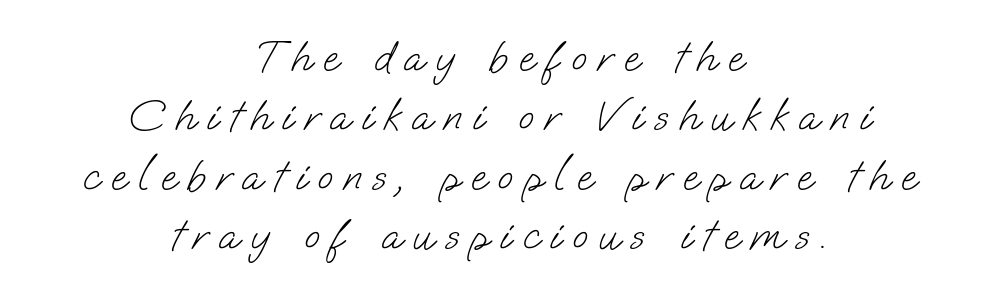
The image shows 45 px light sans-serif type; set centered, normal line spacing (1.32x), unusually wide letter spacing (+0.25 em), not underlined; low stroke contrast and a small x-height.
